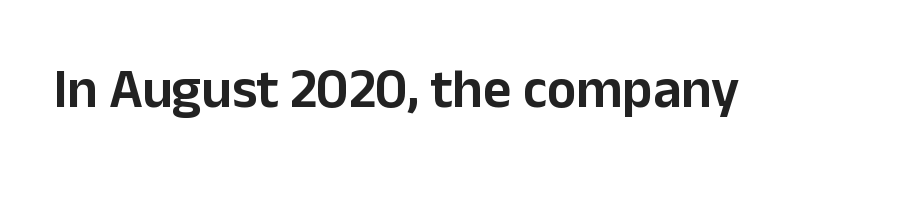
The image shows 55 px sans-serif type, upright; set normal letter spacing, not underlined; low stroke contrast and a medium x-height.
